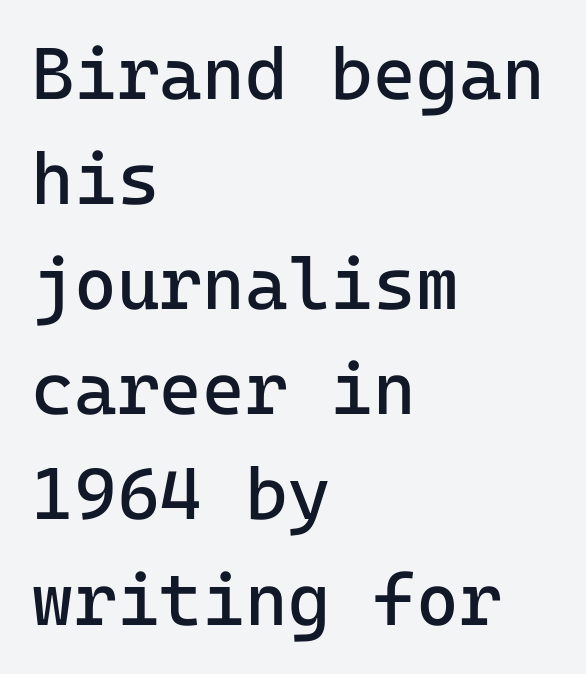
Style check: upright. The zone under the glyphs is completely vacant. The rag falls on the right side of this text block. Weight: regular or lighter. This is sans-serif lettering, the kind often seen on screens and signage. How would I describe the line gaps? Plain and ordinary.
